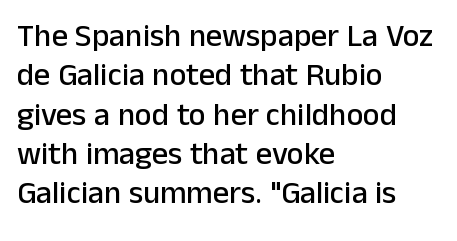
{"serif": "no", "italic": "no", "width": "normal", "stroke_contrast": "low", "x_height": "medium", "monospaced": "no", "underline": "no", "align": "left", "line_spacing_ratio": 1.23, "letter_spacing": "normal", "letter_spacing_em": 0.0, "glyph_px": 32}
